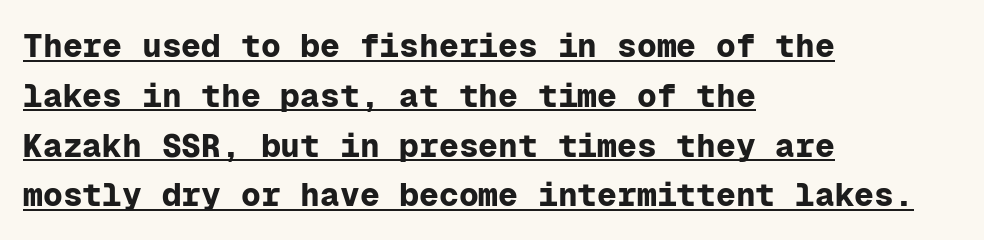
Chunky letters — that's bold for sure. Students, note that the glyphs here touch the page at normal intervals. The passage shown stacks its lines at a standard gap. This rendering employs a face without finishing strokes, i.e., a sans-serif.
